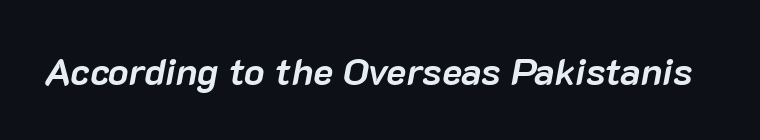
{"italic": "yes", "lean": "right", "slant_degrees": 10, "bold": "yes", "weight": "semibold", "width": "normal", "stroke_contrast": "low", "x_height": "medium", "monospaced": "no", "underline": "no", "letter_spacing": "normal", "letter_spacing_em": 0.0, "glyph_px": 38}
